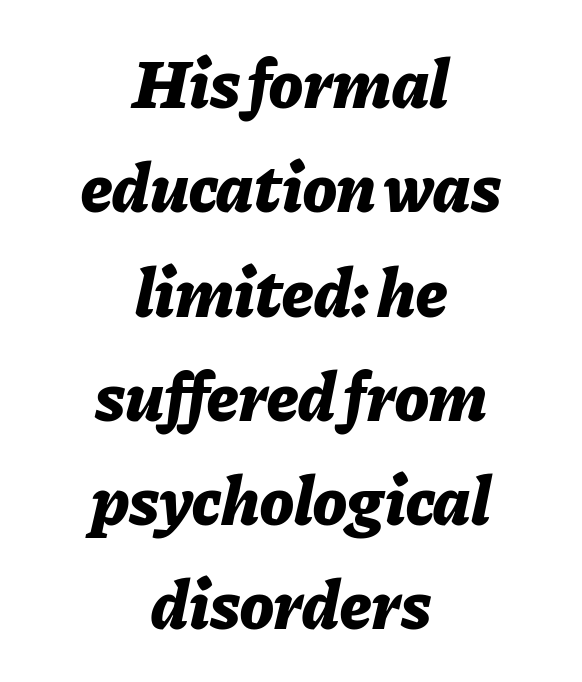
Q: Is the text bold? A: Yes.
Q: Is the text italic (slanted)? A: Yes, it leans right by about 11 degrees.
Q: Is the text underlined? A: No.
Q: How is the paragraph aligned? A: Centered.
Q: Is the spacing between letters normal or unusually wide? A: Normal.
Q: Is the spacing between lines tight, normal or loose? A: Normal.
Q: Width (condensed, normal, or wide)? A: Normal.
Q: Stroke contrast? A: Low.
Q: x-height? A: Medium.
Q: Monospaced? A: No.
